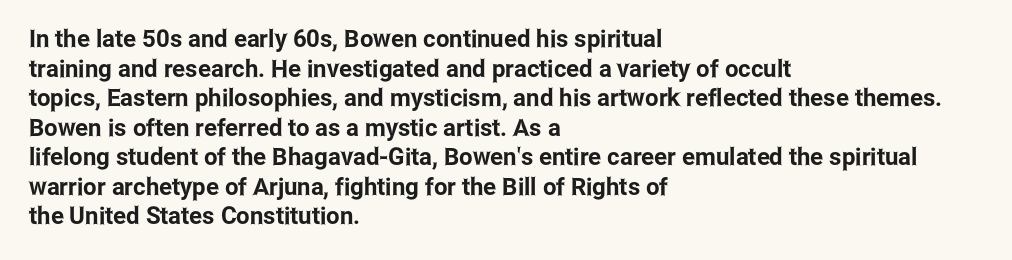
The rag falls on the right side of this text block. This sample uses an upright cut, with every glyph sitting square on the baseline. This sample uses plain, unmodified letter spacing. The strip under each line holds only bare page.
